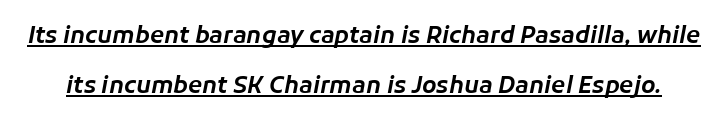
Q: Is the text italic (slanted)? A: Yes, it leans right by about 11 degrees.
Q: Is the text underlined? A: Yes.
Q: Is the spacing between letters normal or unusually wide? A: Normal.
Q: Is the spacing between lines tight, normal or loose? A: Loose.
